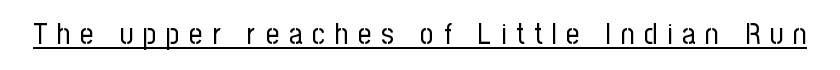
This is underlined copy, the kind a proofreader might mark for attention. When letters stand straight like this, we call the style roman or upright. Typographically, this falls in the sans-serif category. Varying glyph widths throughout — classic text-font behaviour. Stroke mass is kept to a normal reading level or below.
